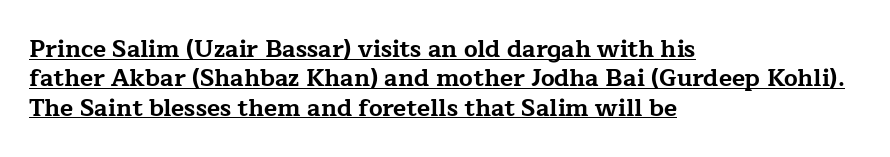
{"italic": "no", "bold": "yes", "underline": "yes", "align": "left", "line_spacing_ratio": 1.22, "letter_spacing": "normal", "letter_spacing_em": 0.0, "glyph_px": 24}
